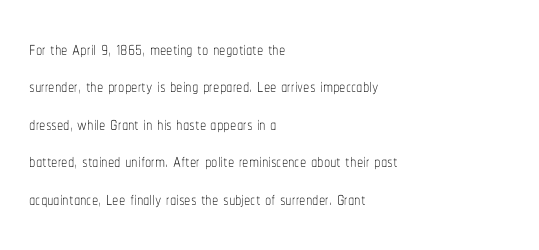
The image shows 25 px text type, upright; set left-aligned, normal line spacing (1.5x), normal letter spacing, not underlined.
